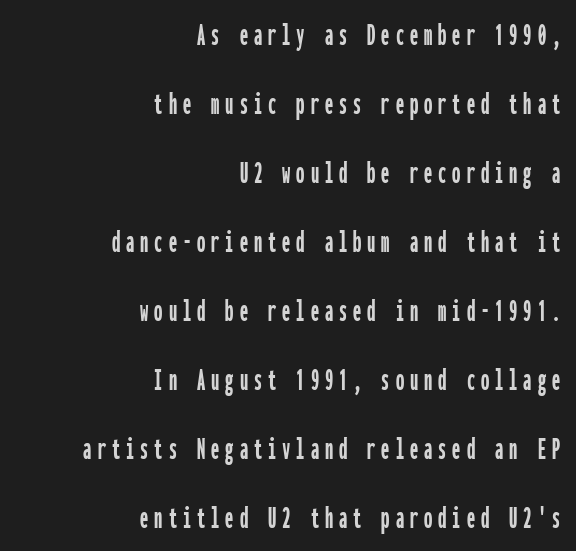
Q: Is the text italic (slanted)? A: No, it is upright.
Q: Is the typeface a serif or a sans-serif typeface? A: Sans-serif.
Q: Is the text underlined? A: No.
Q: How is the paragraph aligned? A: Right-aligned.
Q: Is the spacing between lines tight, normal or loose? A: Loose.
Q: Width (condensed, normal, or wide)? A: Condensed.
Q: Stroke contrast? A: Low.
Q: x-height? A: Medium.
Q: Monospaced? A: Yes.
